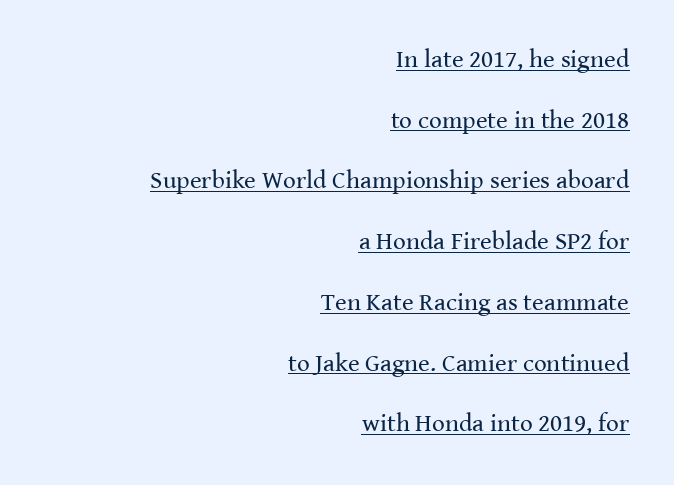
The image shows 25 px text type, upright; set right-aligned, loose line spacing (2.43x), normal letter spacing, underlined.
